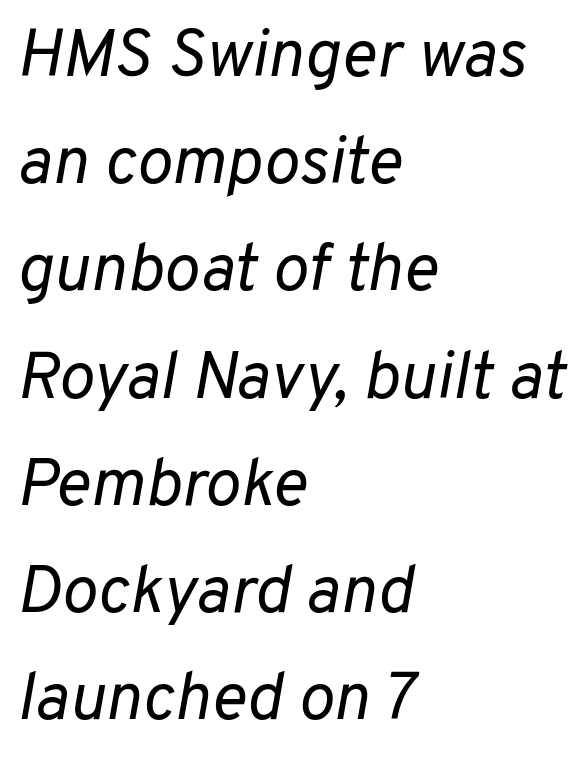
Observe the ordinary spacing: letters are neighbours, not strangers. Is the block centered? No — it sits flush against the left margin. Interline gaps are of average width in this sample. Note the varied advance widths — an 'i' is clearly narrower than an 'm'. This is oblique type, the kind used for emphasis or titles.
